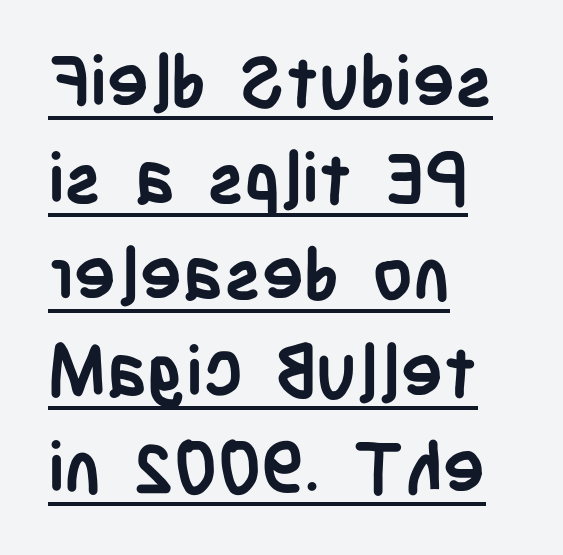
{"serif": "no", "italic": "no", "bold": "yes", "weight": "semibold", "width": "condensed", "stroke_contrast": "low", "x_height": "large", "monospaced": "no", "underline": "yes", "align": "left", "line_spacing": "normal", "line_spacing_ratio": 1.36, "letter_spacing": "normal", "letter_spacing_em": 0.0, "glyph_px": 71}
